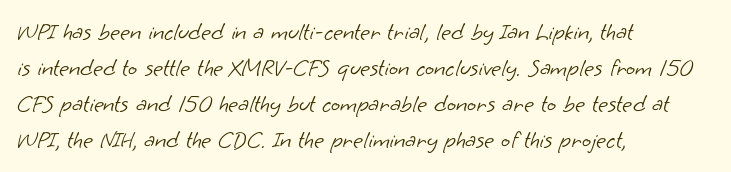
{"bold": "no", "underline": "no", "align": "left", "line_spacing": "normal", "line_spacing_ratio": 1.5, "letter_spacing": "normal", "letter_spacing_em": 0.0, "glyph_px": 24}
